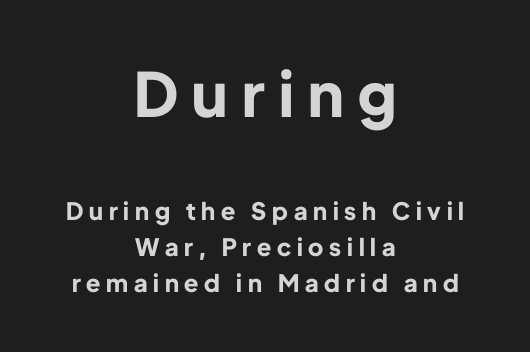
{"serif": "no", "italic": "no", "bold": "yes", "weight": "bold", "width": "normal", "stroke_contrast": "low", "x_height": "medium", "monospaced": "no", "underline": "no", "align": "center", "line_spacing": "normal", "line_spacing_ratio": 1.52, "letter_spacing": "wide", "letter_spacing_em": 0.24, "larger_block": "first", "size_ratio": 2.54, "glyph_px": 61}
